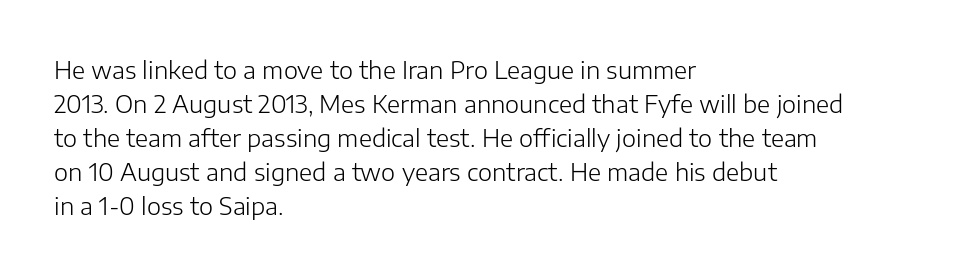
Q: Is the text bold? A: No.
Q: Is the text italic (slanted)? A: No, it is upright.
Q: Is the text underlined? A: No.
Q: How is the paragraph aligned? A: Left-aligned.
Q: Is the spacing between letters normal or unusually wide? A: Normal.
Q: Is the spacing between lines tight, normal or loose? A: Normal.
